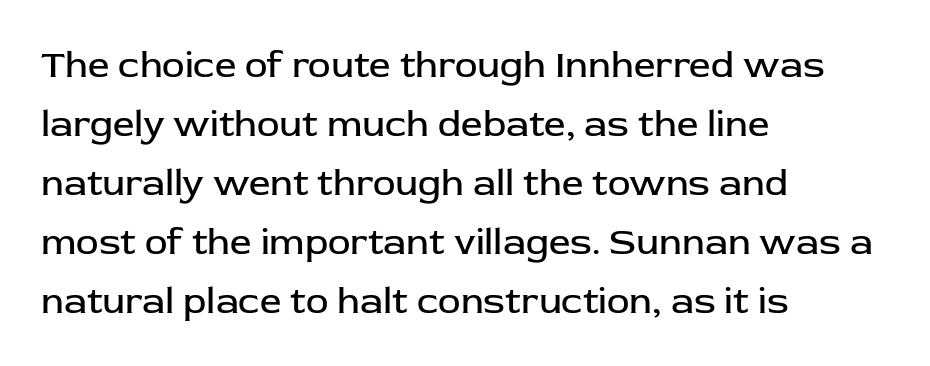
The weight would be labelled regular, book, light, or lighter still. These lines sit exactly where default settings would place them. Characters remain perfectly vertical along every line. The type is set solid horizontally, with unmodified tracking. The typesetter chose a ragged-right arrangement here. Is this a sans? Yes — the strokes have no serifs.
